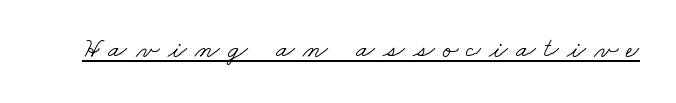
The image shows 28 px light, wide serif type; set unusually wide letter spacing (+0.3 em), underlined; low stroke contrast and a small x-height.
